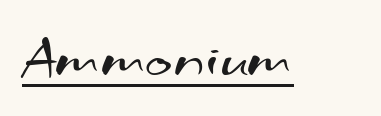
{"serif": "no", "bold": "no", "weight": "regular", "width": "wide", "stroke_contrast": "medium", "x_height": "small", "monospaced": "no", "underline": "yes", "letter_spacing": "normal", "letter_spacing_em": 0.0, "glyph_px": 58}
